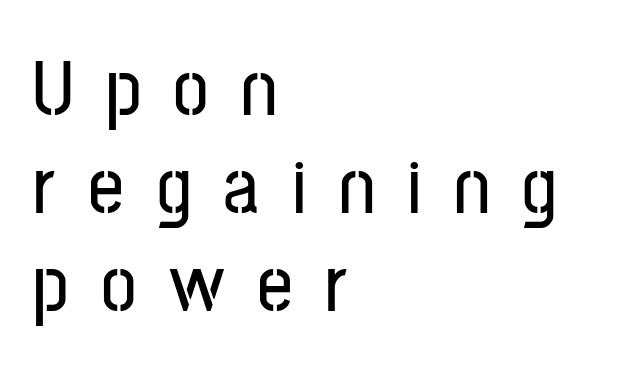
{"serif": "no", "italic": "no", "width": "condensed", "stroke_contrast": "low", "x_height": "medium", "monospaced": "no", "underline": "no", "align": "left", "line_spacing_ratio": 1.24, "letter_spacing": "wide", "letter_spacing_em": 0.41, "glyph_px": 79}
